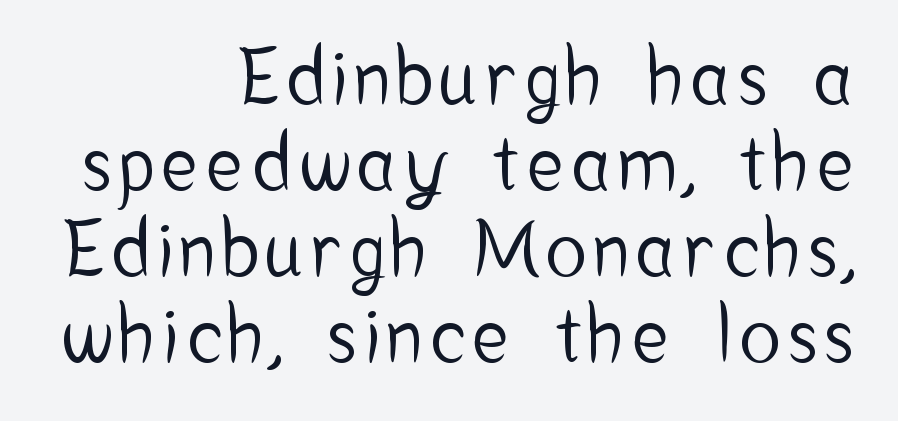
{"serif": "no", "italic": "no", "width": "condensed", "stroke_contrast": "low", "x_height": "medium", "monospaced": "no", "underline": "no", "align": "right", "line_spacing": "tight", "line_spacing_ratio": 1.13, "glyph_px": 76}
